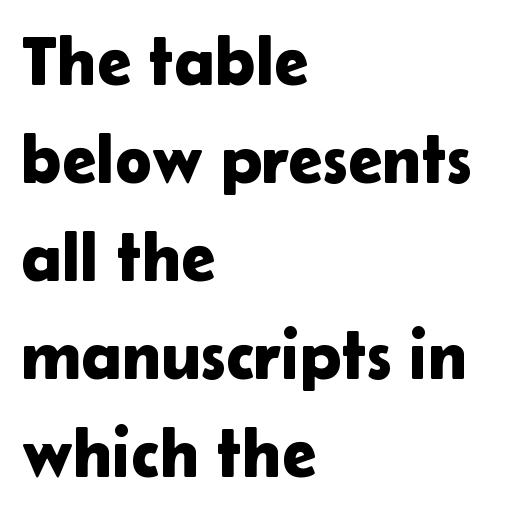
The image shows 69 px sans-serif type, upright; set left-aligned, normal line spacing (1.42x), normal letter spacing, not underlined; low stroke contrast and a medium x-height.
